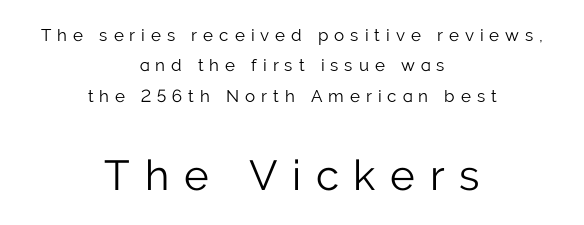
{"serif": "no", "italic": "no", "bold": "no", "weight": "light", "width": "normal", "stroke_contrast": "low", "x_height": "medium", "monospaced": "no", "underline": "no", "align": "center", "line_spacing_ratio": 1.79, "letter_spacing": "wide", "letter_spacing_em": 0.35, "larger_block": "second", "size_ratio": 2.47, "glyph_px": 42}
